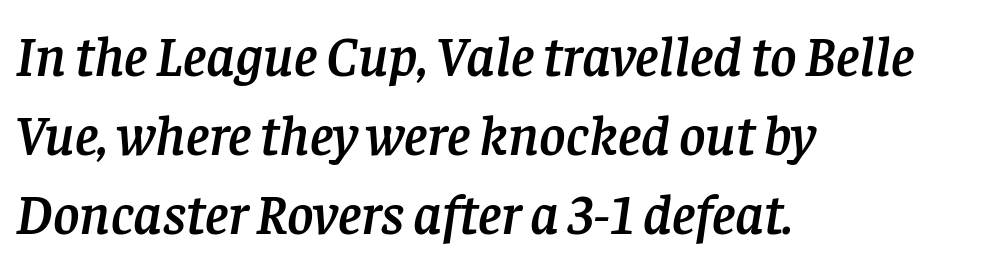
The block of text has a typical density, with ordinary space between rows. Nobody drew a line under any word here. Slanted lettering throughout. A typesetter would call this proportional, since set widths differ per character.
